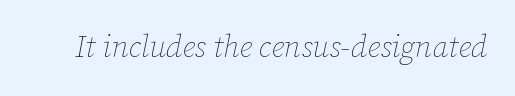
The image shows 31 px thin type, italic (leaning right); set normal letter spacing, not underlined; low stroke contrast and a medium x-height.
